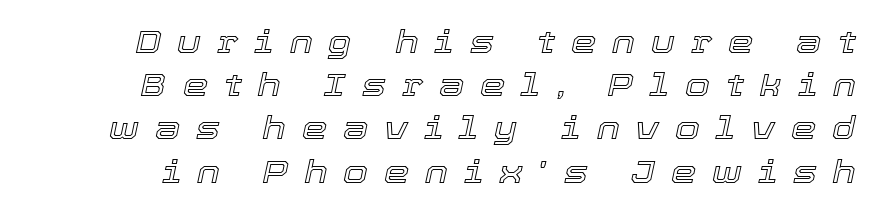
Looking at the ascenders, they clearly lean. Here the designer chose a conventional face with non-uniform glyph widths. Someone cranked the tracking dial way up on this one. Check the space under the baseline: it is left empty. Notice how descenders clear the ascenders below comfortably — that's standard leading.
